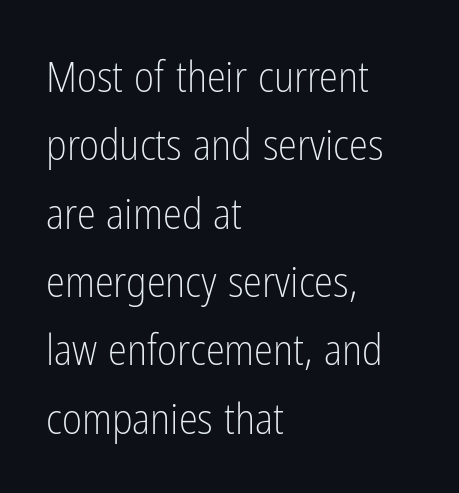
{"serif": "no", "italic": "no", "bold": "no", "weight": "light", "width": "condensed", "stroke_contrast": "low", "x_height": "medium", "monospaced": "no", "underline": "no", "align": "left", "line_spacing": "normal", "line_spacing_ratio": 1.59, "letter_spacing": "normal", "letter_spacing_em": 0.0, "glyph_px": 43}
